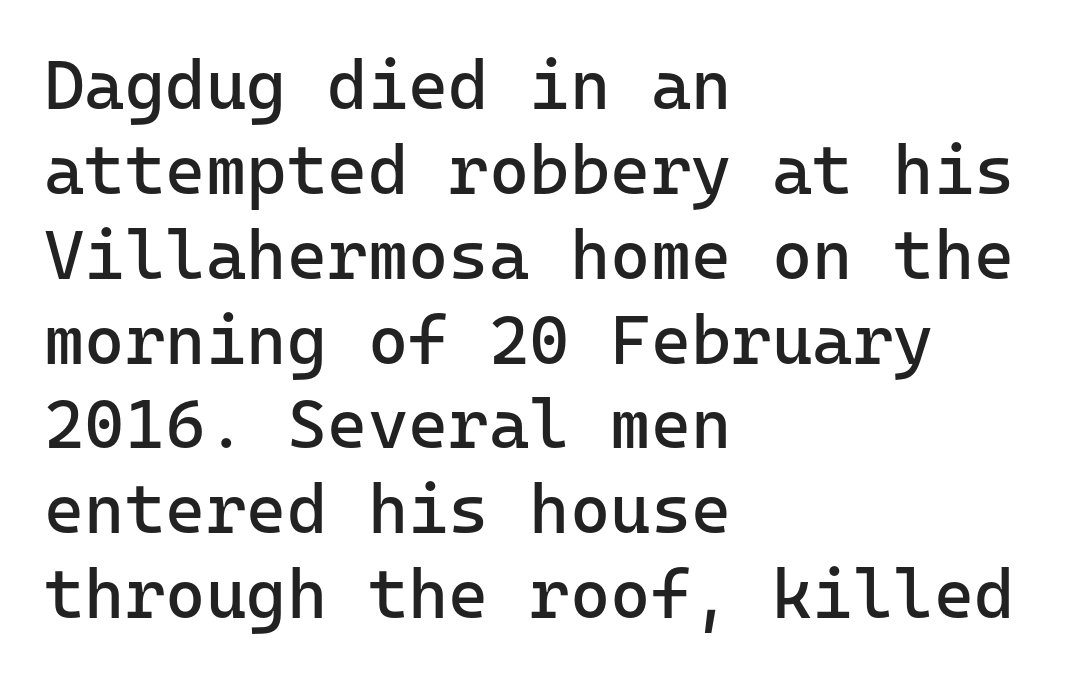
Q: Is the text bold? A: No.
Q: Is the text italic (slanted)? A: No, it is upright.
Q: Is the typeface a serif or a sans-serif typeface? A: Sans-serif.
Q: Is the text underlined? A: No.
Q: How is the paragraph aligned? A: Left-aligned.
Q: Is the spacing between letters normal or unusually wide? A: Normal.
Q: Width (condensed, normal, or wide)? A: Normal.
Q: Stroke contrast? A: Low.
Q: x-height? A: Medium.
Q: Monospaced? A: Yes.
